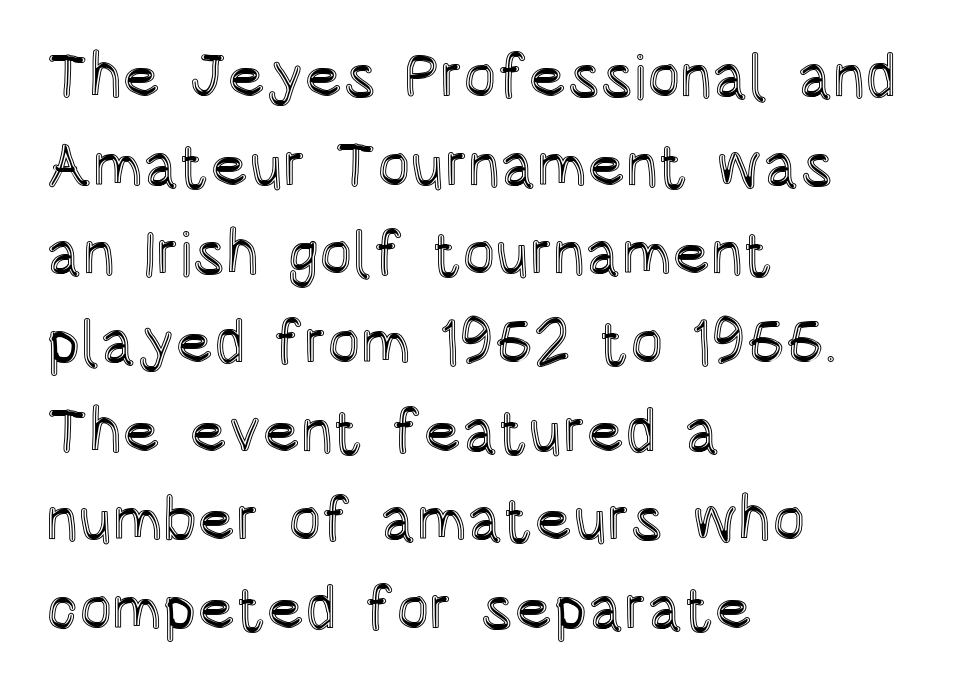
The image shows 62 px condensed type, upright; set left-aligned, normal line spacing (1.43x), normal letter spacing, not underlined; a large x-height.
